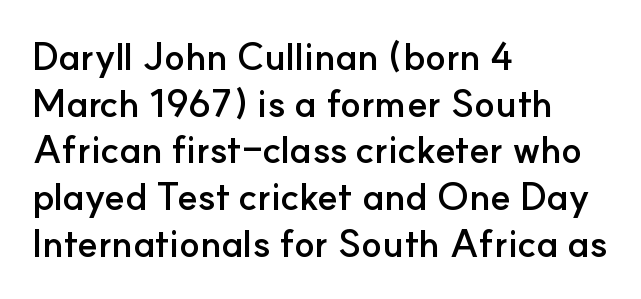
{"serif": "no", "italic": "no", "bold": "yes", "weight": "semibold", "width": "normal", "stroke_contrast": "low", "x_height": "small", "monospaced": "no", "underline": "no", "align": "left", "line_spacing_ratio": 1.23, "letter_spacing": "normal", "letter_spacing_em": 0.0, "glyph_px": 38}
